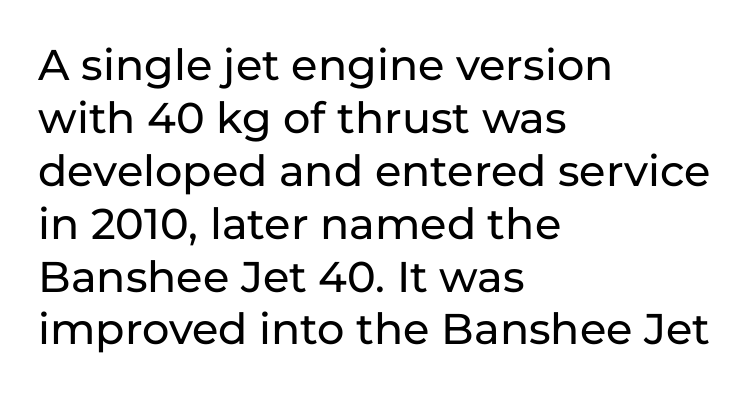
Does the copy run flush right? No — it runs flush left. Does the type have serifs? No, each stem ends abruptly. The lettering holds an erect, upright posture throughout. Underlining? Definitely not there. Look at the tracking — it's just the regular setting, nothing added. You could not count columns in this text — the font is proportionally spaced.
